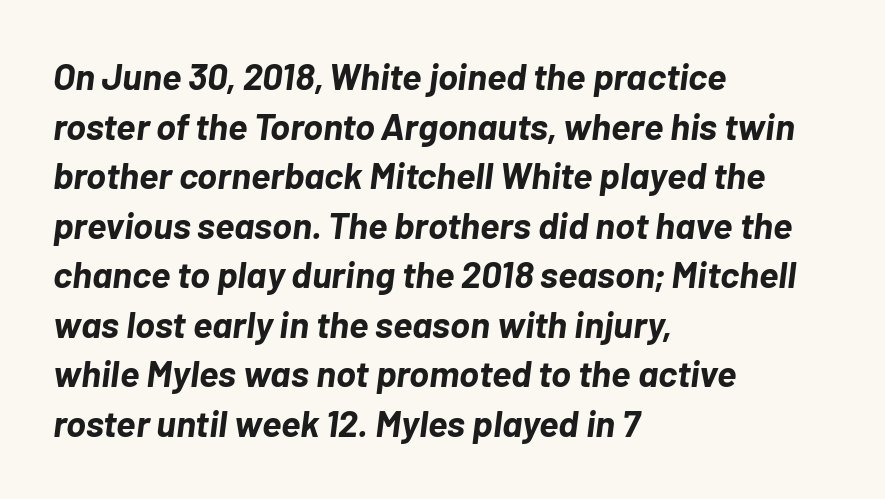
The image shows 37 px bold type, italic (leaning right); set left-aligned, normal line spacing (1.34x), normal letter spacing, not underlined; low stroke contrast and a medium x-height.
